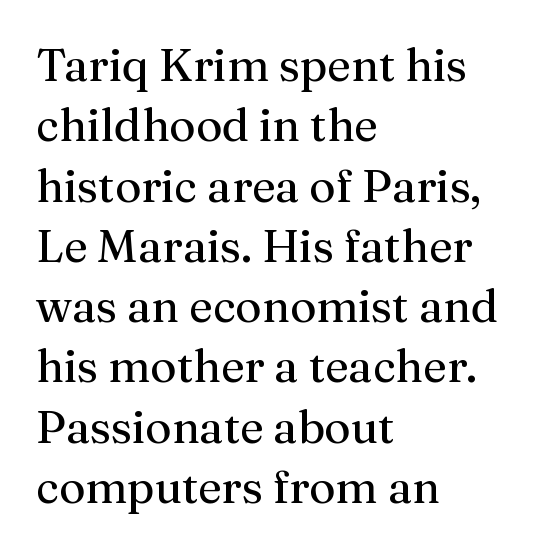
The image shows 46 px regular-weight serif type, upright; set left-aligned, normal line spacing (1.31x), normal letter spacing, not underlined; medium stroke contrast and a medium x-height.
